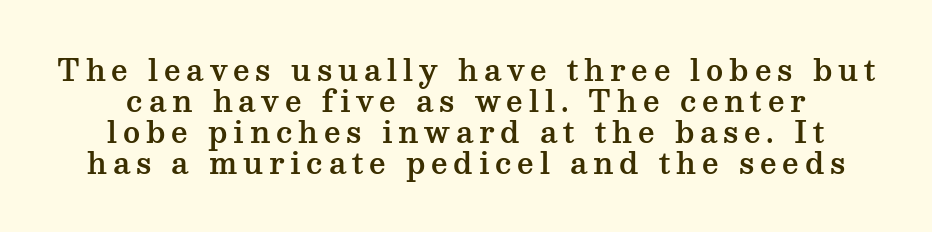
Each letter keeps its own natural width here, so spacing adapts to shape. One glance says dense: line gaps are narrower than usual. The specimen omits any rule beneath the text block's lines. A roman cut, with each character standing at attention.
